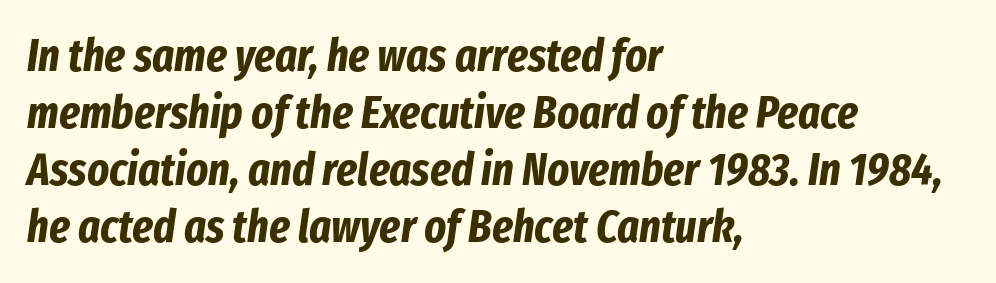
The image shows 46 px bold, condensed type, italic (leaning right); set left-aligned, line spacing 1.24x, normal letter spacing, not underlined; low stroke contrast and a medium x-height.
